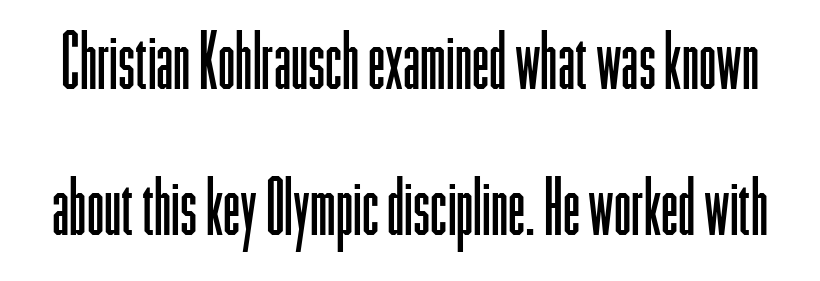
Character widths vary here, with narrow letters taking less room than wide ones. Is the letter spacing exaggerated? No — it looks like the ordinary default. Unlike italic type, these characters show no tilt at all. The weight would be labelled regular, book, light, or lighter still. A sans-serif font was chosen for this passage. The space beneath each line is pristine and unruled.
